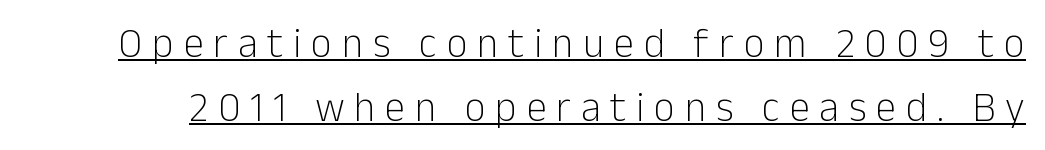
{"serif": "no", "italic": "no", "bold": "no", "weight": "light", "width": "normal", "stroke_contrast": "low", "x_height": "medium", "monospaced": "no", "underline": "yes", "line_spacing": "normal", "line_spacing_ratio": 1.55, "letter_spacing": "wide", "letter_spacing_em": 0.24, "glyph_px": 41}
